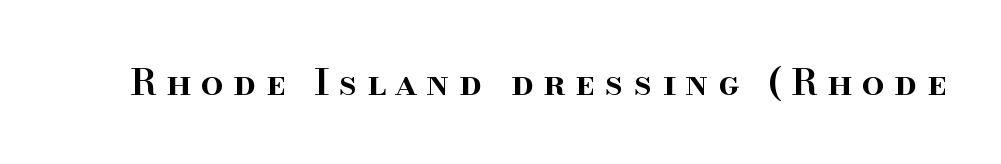
{"serif": "yes", "italic": "no", "bold": "semi", "weight": "semibold", "width": "normal", "stroke_contrast": "high", "x_height": "small", "monospaced": "no", "underline": "no", "letter_spacing": "wide", "letter_spacing_em": 0.26, "glyph_px": 36}
